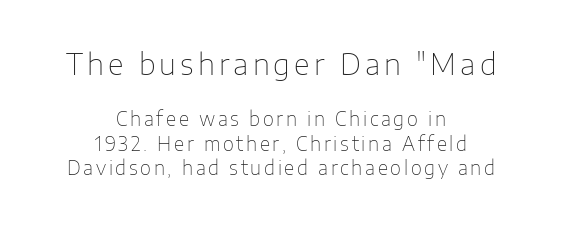
The image shows 29 px thin sans-serif type, upright; set centered, normal line spacing (1.3x), not underlined; the first (top) block is 1.53x larger; low stroke contrast and a medium x-height.
